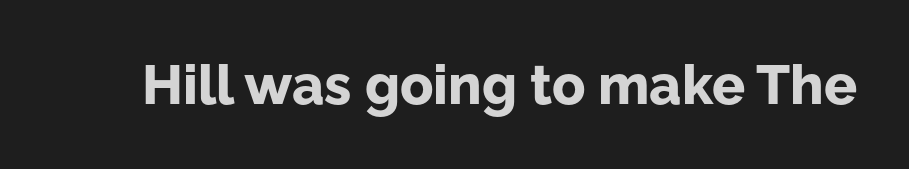
Q: Is the text bold? A: Yes.
Q: Is the text italic (slanted)? A: No, it is upright.
Q: Is the typeface a serif or a sans-serif typeface? A: Sans-serif.
Q: Is the text underlined? A: No.
Q: Is the spacing between letters normal or unusually wide? A: Normal.
Q: Width (condensed, normal, or wide)? A: Normal.
Q: Stroke contrast? A: Low.
Q: x-height? A: Medium.
Q: Monospaced? A: No.
